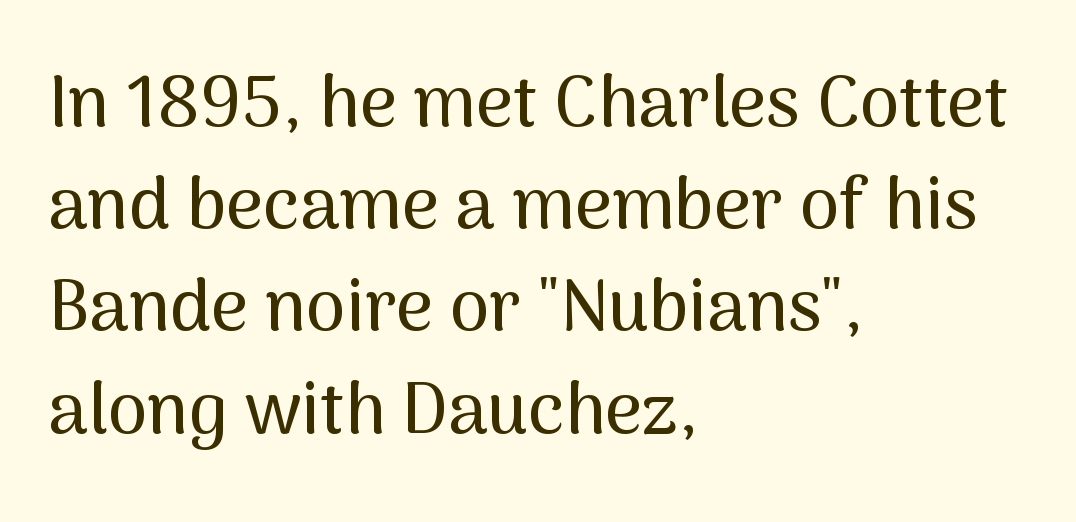
The image shows 72 px sans-serif type, upright; set left-aligned, normal line spacing (1.42x), normal letter spacing, not underlined; medium stroke contrast and a medium x-height.
